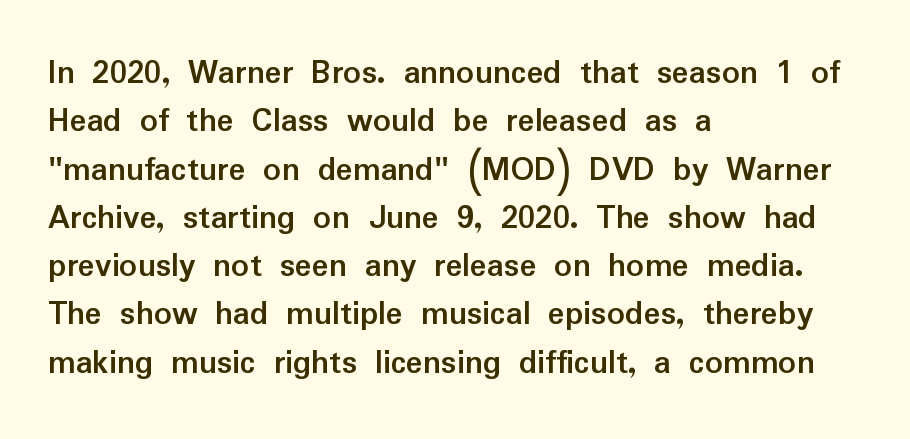
Q: Is the text bold? A: Yes.
Q: Is the text italic (slanted)? A: No, it is upright.
Q: Is the typeface a serif or a sans-serif typeface? A: Sans-serif.
Q: Is the text underlined? A: No.
Q: How is the paragraph aligned? A: Left-aligned.
Q: Is the spacing between letters normal or unusually wide? A: Normal.
Q: Is the spacing between lines tight, normal or loose? A: Normal.
Q: Width (condensed, normal, or wide)? A: Normal.
Q: Stroke contrast? A: Low.
Q: x-height? A: Medium.
Q: Monospaced? A: No.
